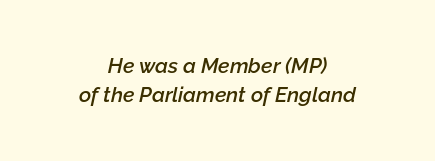
A typesetter would mark this as italic. Set as a demibold, roughly 600 on the weight scale. Standard letterfit; no display-style spreading of the glyphs. Glance below the letters and you will spot only blank space.
